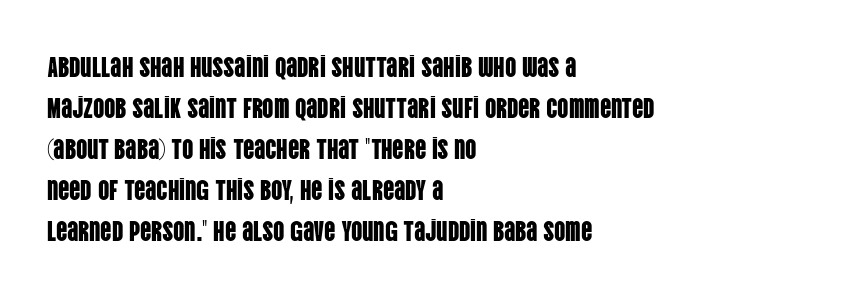
Q: Is the text italic (slanted)? A: No, it is upright.
Q: Is the typeface a serif or a sans-serif typeface? A: Sans-serif.
Q: Is the text underlined? A: No.
Q: How is the paragraph aligned? A: Left-aligned.
Q: Is the spacing between letters normal or unusually wide? A: Normal.
Q: Is the spacing between lines tight, normal or loose? A: Normal.
Q: Width (condensed, normal, or wide)? A: Condensed.
Q: Stroke contrast? A: Low.
Q: x-height? A: Large.
Q: Monospaced? A: No.
